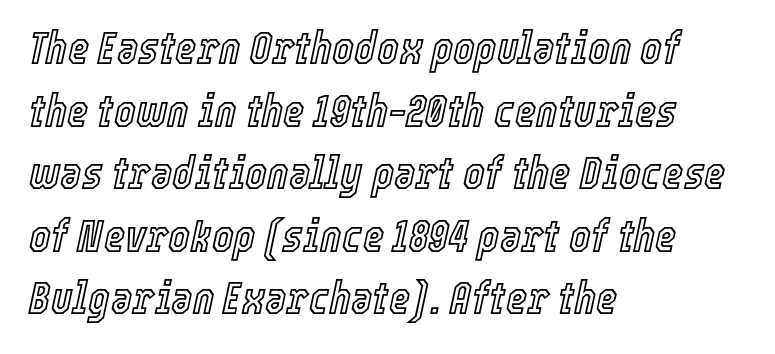
{"italic": "yes", "lean": "right", "slant_degrees": 12, "width": "condensed", "x_height": "medium", "monospaced": "no", "underline": "no", "align": "left", "line_spacing": "normal", "line_spacing_ratio": 1.36, "letter_spacing": "normal", "letter_spacing_em": 0.0, "glyph_px": 46}
